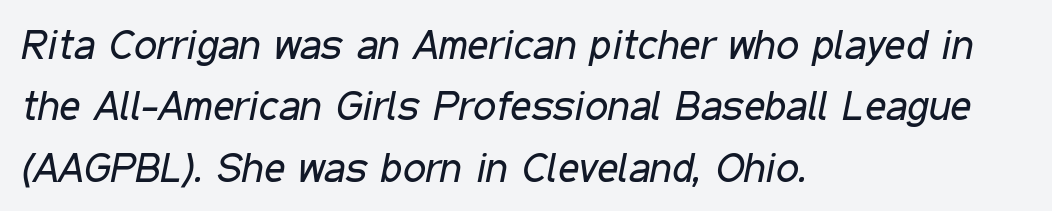
{"italic": "yes", "lean": "right", "slant_degrees": 11, "bold": "no", "weight": "regular", "width": "condensed", "stroke_contrast": "low", "x_height": "medium", "monospaced": "no", "underline": "no", "align": "left", "line_spacing": "normal", "line_spacing_ratio": 1.5, "letter_spacing": "normal", "letter_spacing_em": 0.0, "glyph_px": 41}
